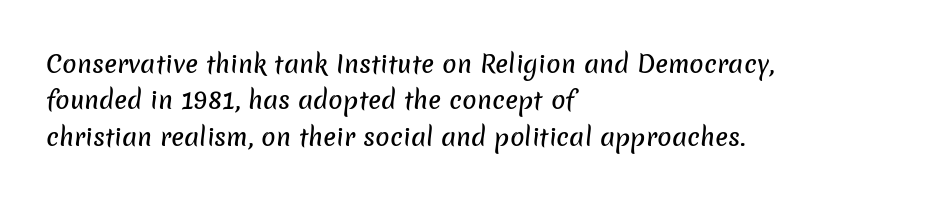
{"underline": "no", "align": "left", "line_spacing": "normal", "line_spacing_ratio": 1.52, "letter_spacing": "normal", "letter_spacing_em": 0.0, "glyph_px": 24}
